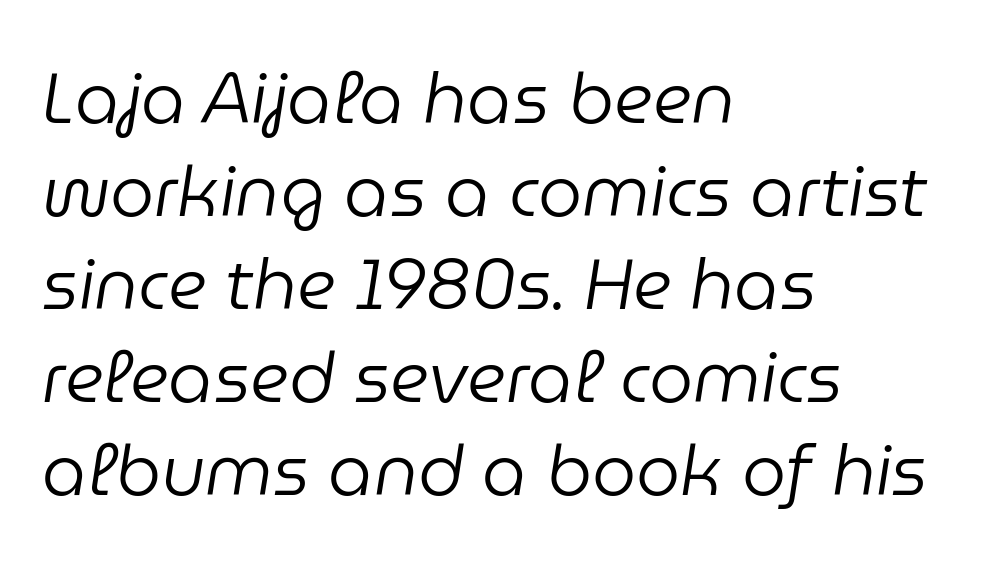
Q: Is the text bold? A: No.
Q: Is the text italic (slanted)? A: Yes, it leans right by about 9 degrees.
Q: Is the text underlined? A: No.
Q: How is the paragraph aligned? A: Left-aligned.
Q: Is the spacing between letters normal or unusually wide? A: Normal.
Q: Is the spacing between lines tight, normal or loose? A: Normal.
Q: Width (condensed, normal, or wide)? A: Normal.
Q: Stroke contrast? A: Low.
Q: x-height? A: Medium.
Q: Monospaced? A: No.
